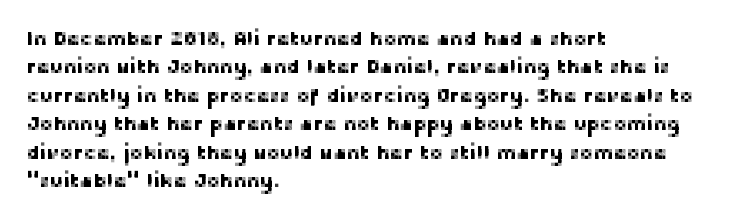
The image shows 20 px text type, upright; set left-aligned, normal line spacing (1.42x), normal letter spacing, not underlined.
